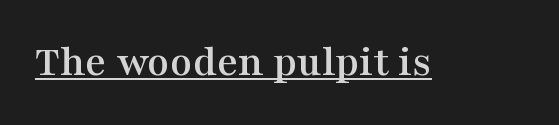
The image shows 45 px wide serif type, upright; set normal letter spacing, underlined; medium stroke contrast and a medium x-height.
